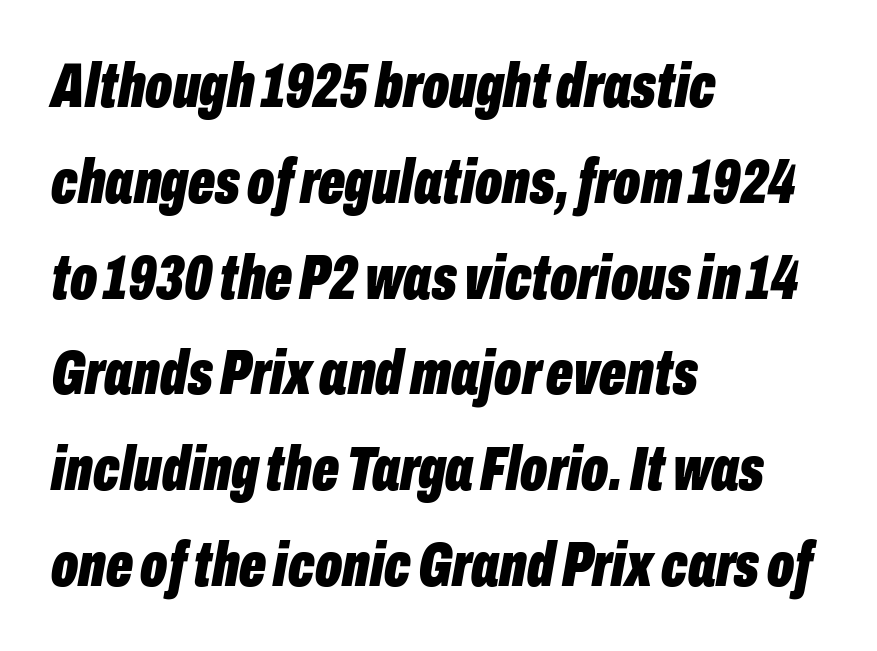
The face used here is proportionally spaced, like ordinary book or web type. Is the letter spacing exaggerated? No — it looks like the ordinary default. What weight is shown? A full bold with thick strokes. Students, observe: this is what conventionally led text looks like.
